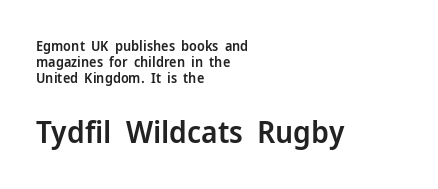
Q: Is the text bold? A: Semi-bold.
Q: Is the text italic (slanted)? A: No, it is upright.
Q: Is the typeface a serif or a sans-serif typeface? A: Sans-serif.
Q: Is the text underlined? A: No.
Q: How is the paragraph aligned? A: Left-aligned.
Q: Is the spacing between letters normal or unusually wide? A: Normal.
Q: Is the spacing between lines tight, normal or loose? A: Tight.
Q: Which block of text is set in a larger size, the first (top) or the second (bottom)? A: The second (bottom) one.
Q: Width (condensed, normal, or wide)? A: Normal.
Q: Stroke contrast? A: Low.
Q: x-height? A: Medium.
Q: Monospaced? A: No.
